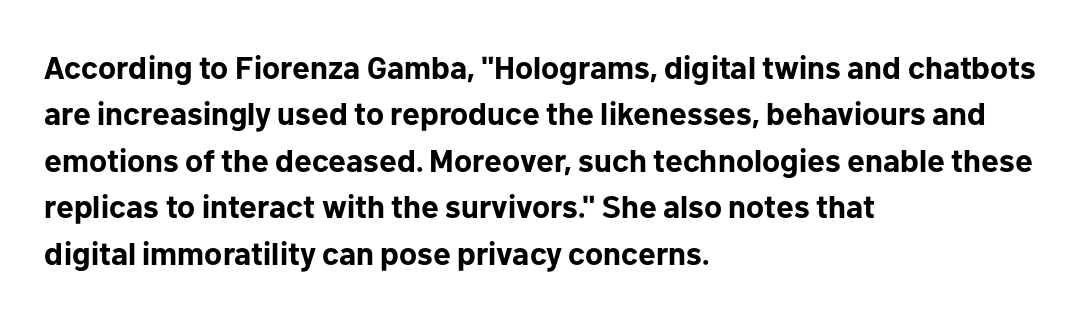
The image shows 32 px bold sans-serif type, upright; set left-aligned, normal line spacing (1.45x), normal letter spacing, not underlined; low stroke contrast and a medium x-height.
